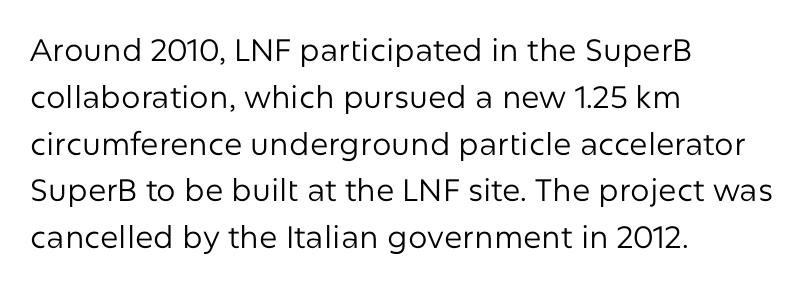
Q: Is the text bold? A: No.
Q: Is the text italic (slanted)? A: No, it is upright.
Q: Is the typeface a serif or a sans-serif typeface? A: Sans-serif.
Q: Is the text underlined? A: No.
Q: How is the paragraph aligned? A: Left-aligned.
Q: Is the spacing between letters normal or unusually wide? A: Normal.
Q: Is the spacing between lines tight, normal or loose? A: Normal.
Q: Width (condensed, normal, or wide)? A: Normal.
Q: Stroke contrast? A: Low.
Q: x-height? A: Medium.
Q: Monospaced? A: No.
